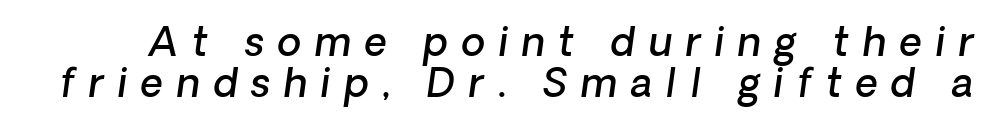
Rendered with sloped, italic letterforms. Compared with typical paragraphs, the rows here are closer together. Quick note: underline off. Stems and bowls a touch heavier than normal — semibold. Letter spacing: wide. These lines are rendered in a variable-pitch font.
